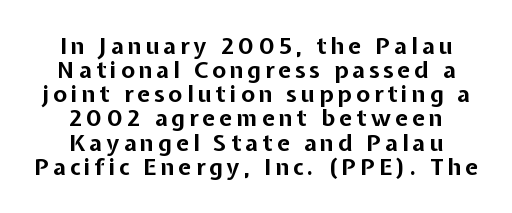
The image shows 23 px bold type, upright; set centered, tight line spacing (1.05x), not underlined.
